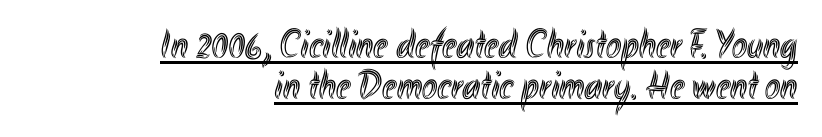
The image shows 41 px condensed type; set right-aligned, tight line spacing (1.0x), normal letter spacing, underlined; a small x-height.
